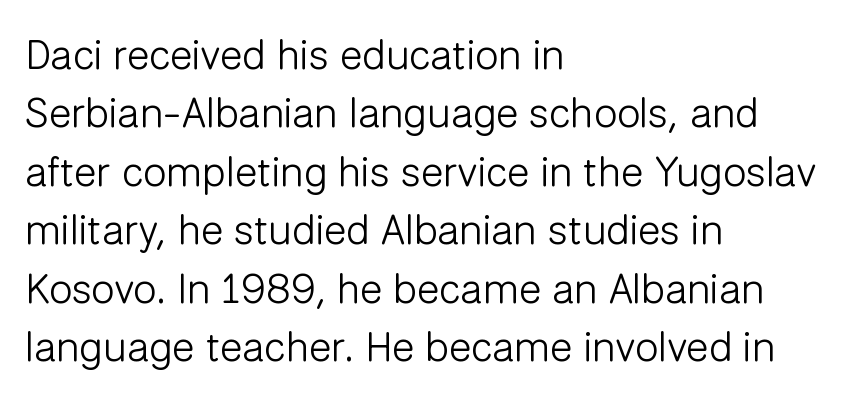
The image shows 42 px light sans-serif type, upright; set left-aligned, normal line spacing (1.39x), normal letter spacing, not underlined; low stroke contrast and a medium x-height.
